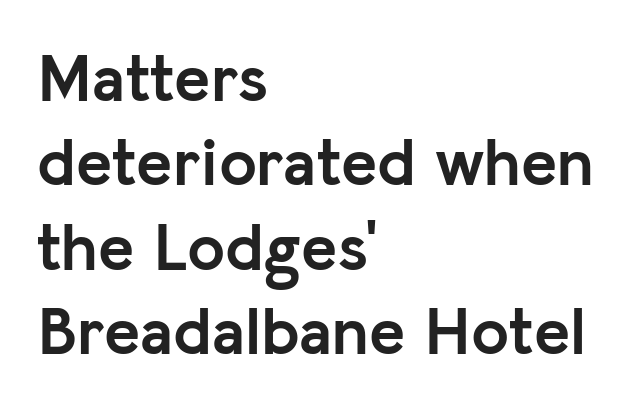
{"serif": "no", "italic": "no", "bold": "yes", "weight": "semibold", "width": "normal", "stroke_contrast": "low", "x_height": "medium", "monospaced": "no", "underline": "no", "align": "left", "line_spacing_ratio": 1.24, "letter_spacing": "normal", "letter_spacing_em": 0.0, "glyph_px": 68}
